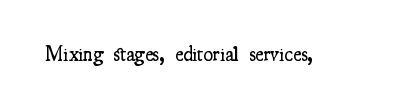
{"italic": "no", "bold": "semi", "underline": "no", "letter_spacing": "normal", "letter_spacing_em": 0.0, "glyph_px": 21}
